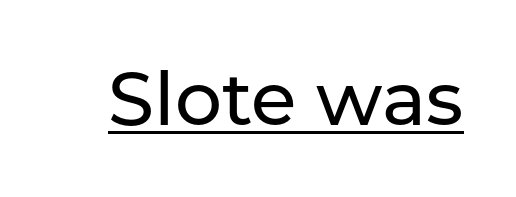
The image shows 74 px sans-serif type, upright; set normal letter spacing, underlined; low stroke contrast and a medium x-height.
